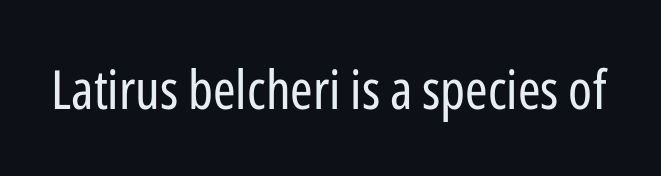
The passage shown is typeset with a sans-serif family. The string is rendered with underlining switched off. Proportional: the letters do not fall into vertical columns. How are the letters spaced? Ordinarily, with no added tracking. Letters have the restrained weight of plain body copy at most. Unlike italic type, these characters show no tilt at all.
